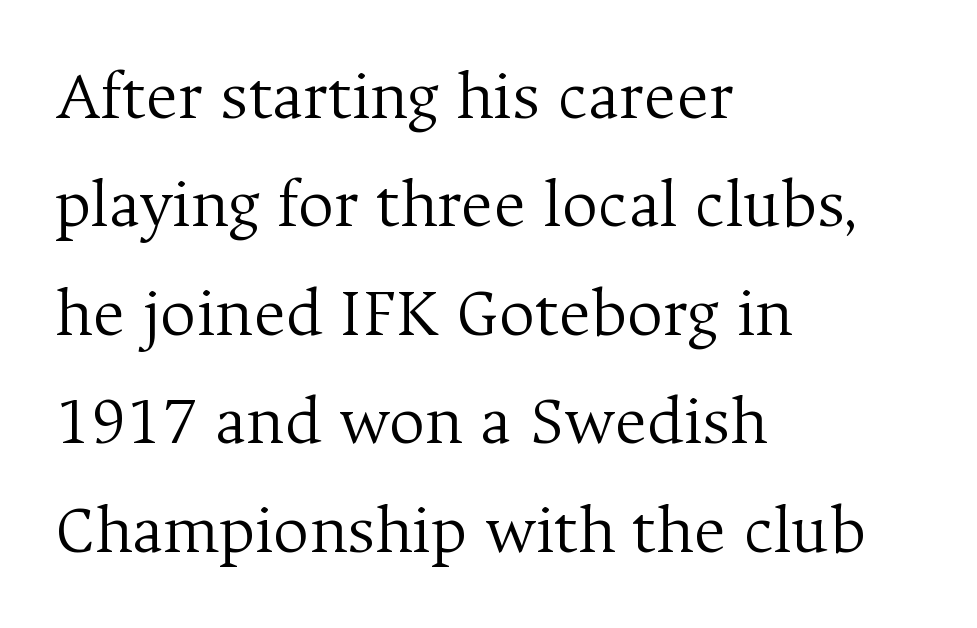
{"serif": "yes", "italic": "no", "bold": "no", "weight": "light", "width": "normal", "stroke_contrast": "medium", "x_height": "medium", "monospaced": "no", "underline": "no", "align": "left", "line_spacing": "normal", "line_spacing_ratio": 1.55, "letter_spacing": "normal", "letter_spacing_em": 0.0, "glyph_px": 70}
